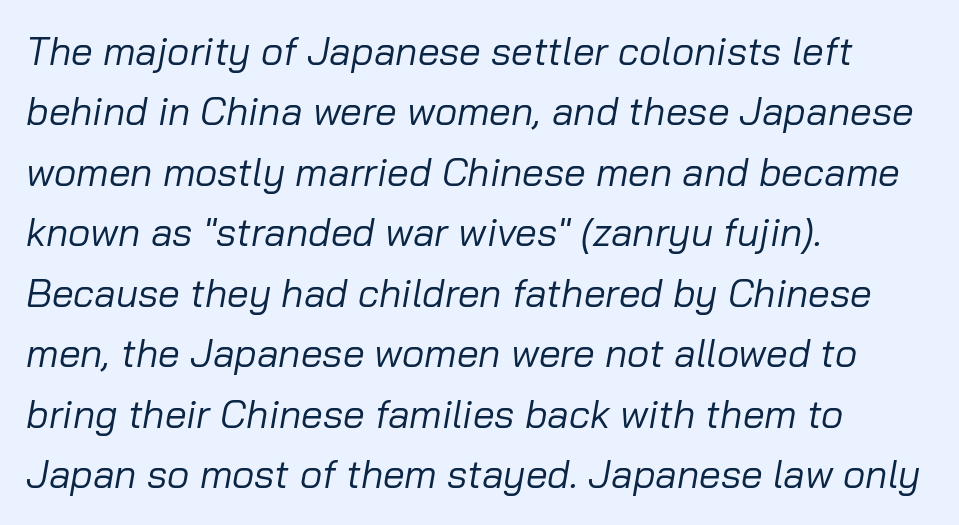
{"italic": "yes", "lean": "right", "slant_degrees": 10, "bold": "no", "weight": "regular", "width": "normal", "stroke_contrast": "low", "x_height": "medium", "monospaced": "no", "underline": "no", "align": "left", "line_spacing": "normal", "line_spacing_ratio": 1.55, "letter_spacing": "normal", "letter_spacing_em": 0.0, "glyph_px": 39}
